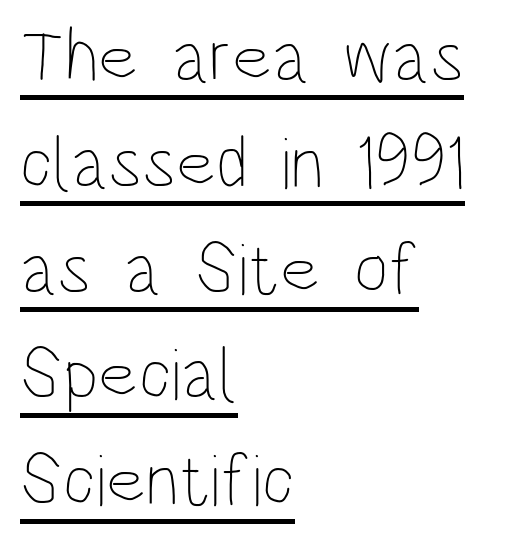
{"italic": "no", "bold": "no", "weight": "thin", "width": "condensed", "stroke_contrast": "low", "x_height": "large", "monospaced": "no", "underline": "yes", "align": "left", "line_spacing": "normal", "line_spacing_ratio": 1.43, "letter_spacing": "normal", "letter_spacing_em": 0.0, "glyph_px": 74}
